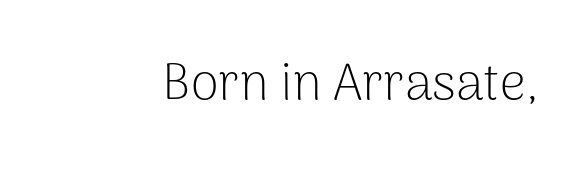
Q: Is the text bold? A: No.
Q: Is the text italic (slanted)? A: No, it is upright.
Q: Is the typeface a serif or a sans-serif typeface? A: Sans-serif.
Q: Is the text underlined? A: No.
Q: Is the spacing between letters normal or unusually wide? A: Normal.
Q: Width (condensed, normal, or wide)? A: Normal.
Q: Stroke contrast? A: Low.
Q: x-height? A: Medium.
Q: Monospaced? A: No.
